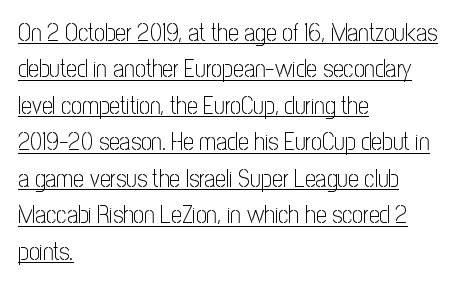
Q: Is the text bold? A: No.
Q: Is the text italic (slanted)? A: No, it is upright.
Q: Is the text underlined? A: Yes.
Q: How is the paragraph aligned? A: Left-aligned.
Q: Is the spacing between letters normal or unusually wide? A: Normal.
Q: Is the spacing between lines tight, normal or loose? A: Normal.
